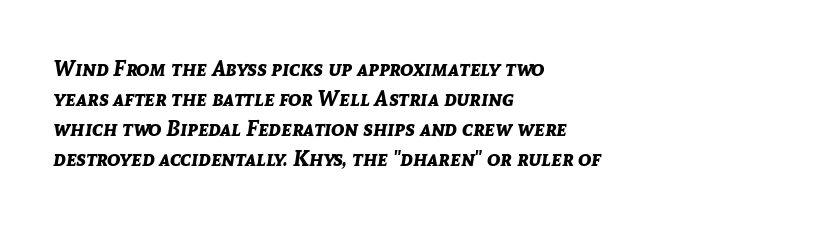
The typography opts for an oblique posture over an upright one. Typesetter's note: full bold, strokes at maximum text heaviness. Horizontally, the lines are justified to the leading edge only. The passage shown is not underscored anywhere. Normally led — the rows are evenly, conventionally spaced. The passage shown has conventional tracking throughout.
